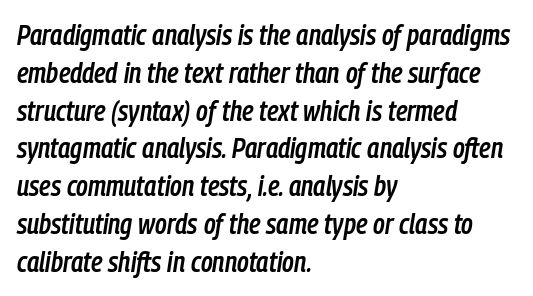
The image shows 28 px semibold, condensed type, italic (leaning right); set left-aligned, normal line spacing (1.35x), normal letter spacing, not underlined; low stroke contrast and a medium x-height.
